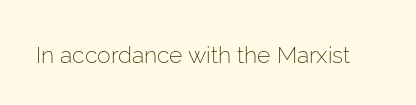
The type is set solid horizontally, with unmodified tracking. Words float on clear page, feet unadorned. A quiet, ordinary-to-light weight characterises the typeface. The type sits square on the baseline with zero lean.
